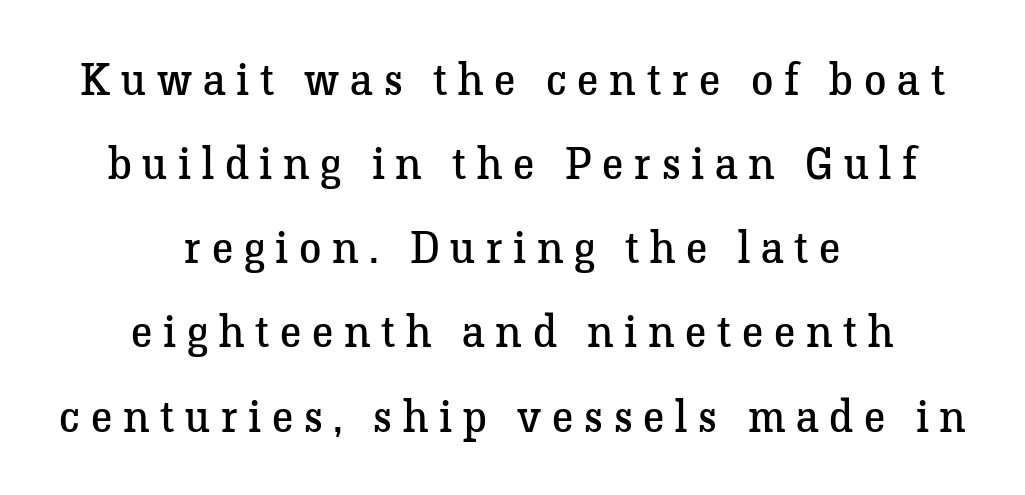
The face used here is proportionally spaced, like ordinary book or web type. The passage is arranged like a title page — every line centered. The passage shown has open, widely tracked lettering throughout. Serif or sans? Serif — the stroke terminals have little feet. The space beneath each line is pristine and unruled.
